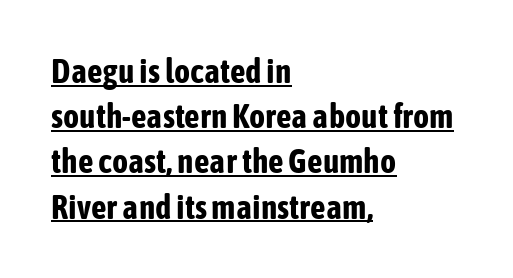
{"serif": "no", "italic": "no", "bold": "yes", "weight": "bold", "width": "condensed", "stroke_contrast": "low", "x_height": "medium", "monospaced": "no", "underline": "yes", "align": "left", "line_spacing": "normal", "line_spacing_ratio": 1.33, "letter_spacing": "normal", "letter_spacing_em": 0.0, "glyph_px": 34}
